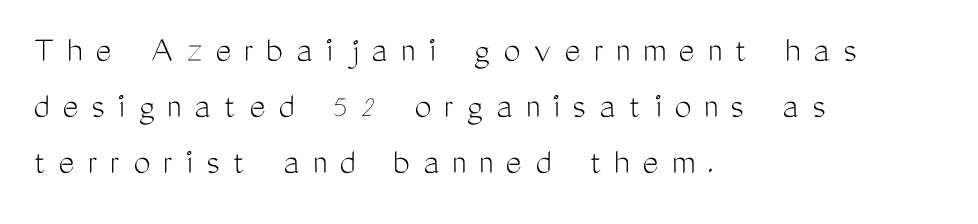
The image shows 38 px light, condensed sans-serif type, upright; set left-aligned, normal line spacing (1.48x), unusually wide letter spacing (+0.34 em), not underlined; medium stroke contrast and a medium x-height.
